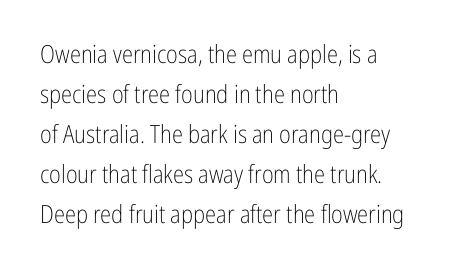
{"italic": "no", "bold": "no", "underline": "no", "align": "left", "line_spacing": "normal", "line_spacing_ratio": 1.6, "letter_spacing": "normal", "letter_spacing_em": 0.0, "glyph_px": 25}
